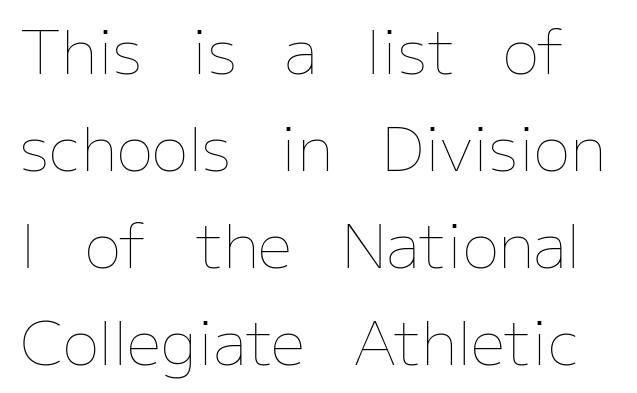
Glance below the letters and you will spot only blank space. Upright lettering throughout. Stems and bowls with no extra thickness — not bold. Nothing unusual about the tracking: characters are spaced as the font intends. Here the designer chose a conventional face with non-uniform glyph widths. Whoever set this chose a conventional vertical rhythm.
